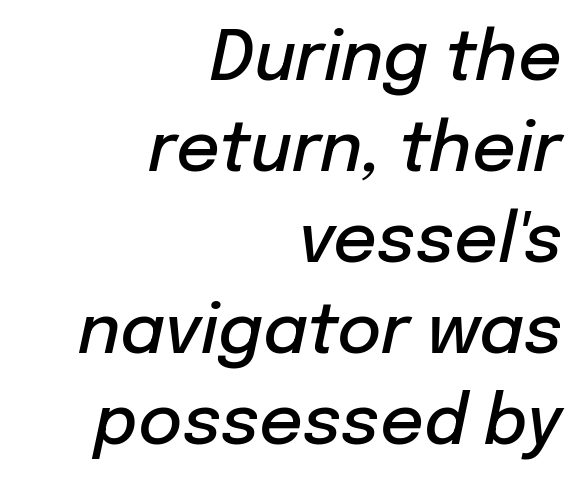
{"italic": "yes", "lean": "right", "slant_degrees": 12, "bold": "semi", "weight": "semibold", "width": "normal", "stroke_contrast": "low", "x_height": "medium", "monospaced": "no", "underline": "no", "align": "right", "line_spacing": "normal", "line_spacing_ratio": 1.34, "letter_spacing": "normal", "letter_spacing_em": 0.0, "glyph_px": 68}
